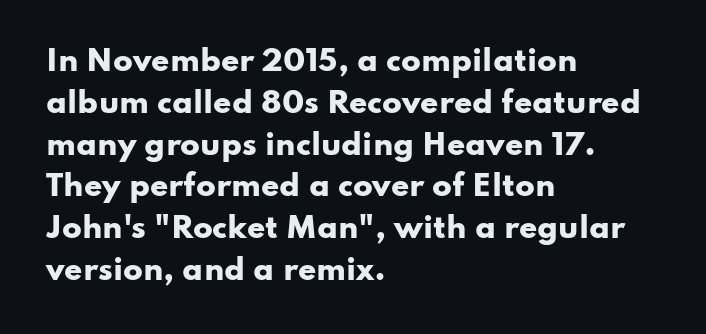
Q: Is the text bold? A: Yes.
Q: Is the text italic (slanted)? A: No, it is upright.
Q: Is the typeface a serif or a sans-serif typeface? A: Sans-serif.
Q: Is the text underlined? A: No.
Q: How is the paragraph aligned? A: Left-aligned.
Q: Is the spacing between letters normal or unusually wide? A: Normal.
Q: Is the spacing between lines tight, normal or loose? A: Normal.
Q: Width (condensed, normal, or wide)? A: Wide.
Q: Stroke contrast? A: Low.
Q: x-height? A: Small.
Q: Monospaced? A: No.
